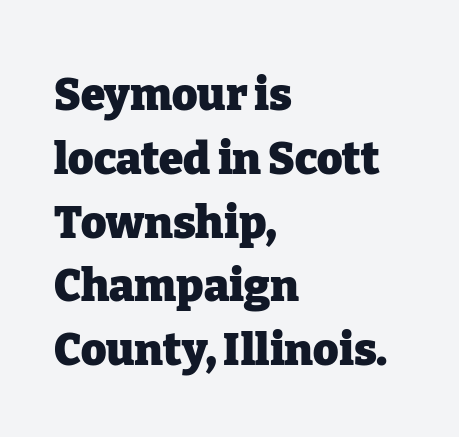
{"serif": "yes", "italic": "no", "bold": "yes", "weight": "heavy", "width": "normal", "stroke_contrast": "low", "x_height": "medium", "monospaced": "no", "underline": "no", "align": "left", "line_spacing": "normal", "line_spacing_ratio": 1.45, "letter_spacing": "normal", "letter_spacing_em": 0.0, "glyph_px": 44}
